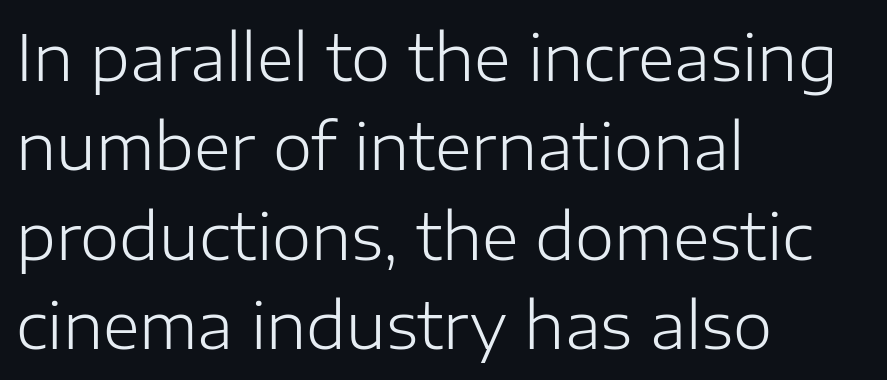
{"serif": "no", "italic": "no", "bold": "no", "weight": "light", "width": "normal", "stroke_contrast": "low", "x_height": "medium", "monospaced": "no", "underline": "no", "align": "left", "line_spacing": "normal", "line_spacing_ratio": 1.42, "letter_spacing": "normal", "letter_spacing_em": 0.0, "glyph_px": 63}
